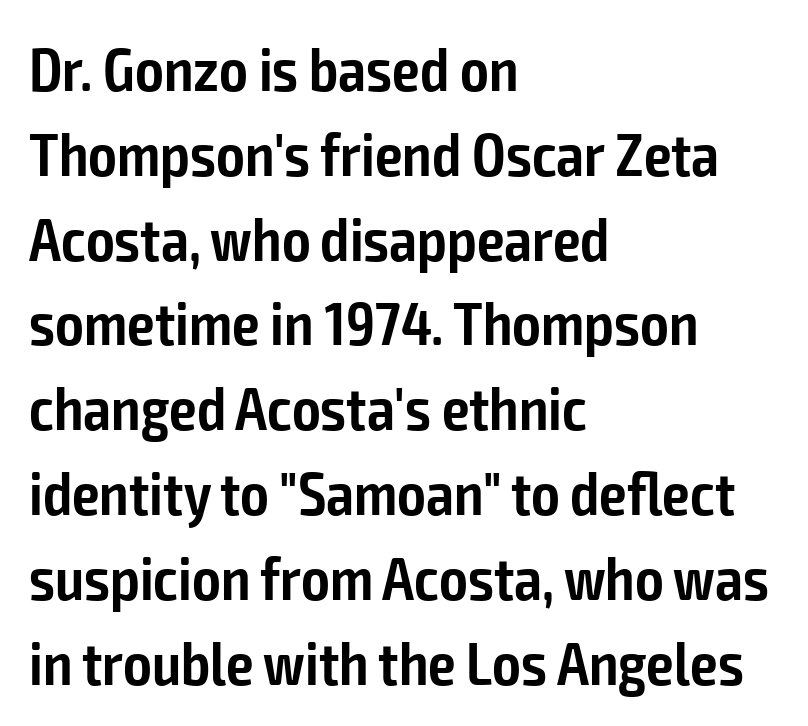
The image shows 61 px semibold, condensed sans-serif type, upright; set left-aligned, normal line spacing (1.39x), normal letter spacing, not underlined; low stroke contrast and a medium x-height.
